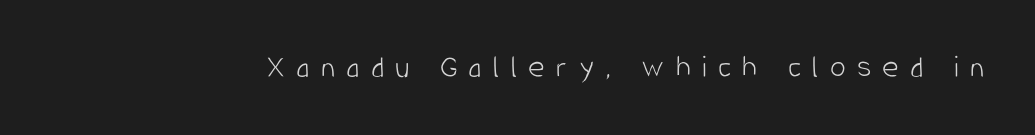
Q: Is the text bold? A: No.
Q: Is the text italic (slanted)? A: No, it is upright.
Q: Is the typeface a serif or a sans-serif typeface? A: Sans-serif.
Q: Is the text underlined? A: No.
Q: Is the spacing between letters normal or unusually wide? A: Unusually wide.
Q: Width (condensed, normal, or wide)? A: Condensed.
Q: Stroke contrast? A: Low.
Q: x-height? A: Large.
Q: Monospaced? A: No.
